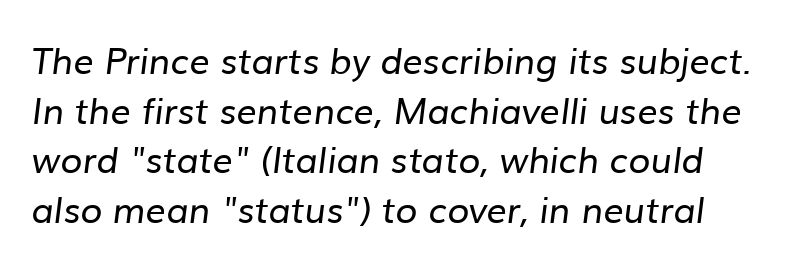
The image shows 36 px regular-weight sans-serif type; set normal line spacing (1.38x), normal letter spacing, not underlined; low stroke contrast and a medium x-height.
